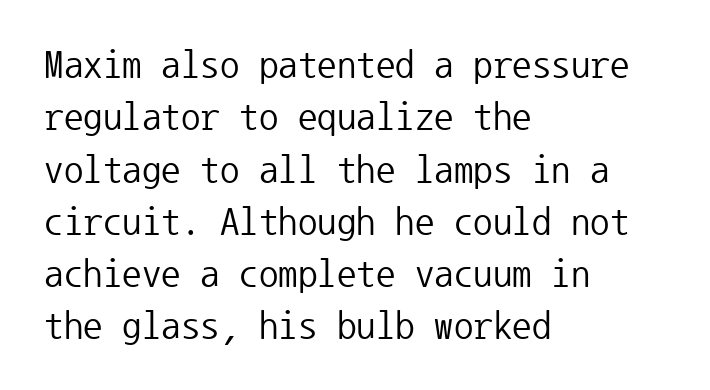
Q: Is the text bold? A: No.
Q: Is the text italic (slanted)? A: No, it is upright.
Q: Is the typeface a serif or a sans-serif typeface? A: Sans-serif.
Q: Is the text underlined? A: No.
Q: How is the paragraph aligned? A: Left-aligned.
Q: Is the spacing between letters normal or unusually wide? A: Normal.
Q: Is the spacing between lines tight, normal or loose? A: Normal.
Q: Width (condensed, normal, or wide)? A: Normal.
Q: Stroke contrast? A: Low.
Q: x-height? A: Medium.
Q: Monospaced? A: Yes.
